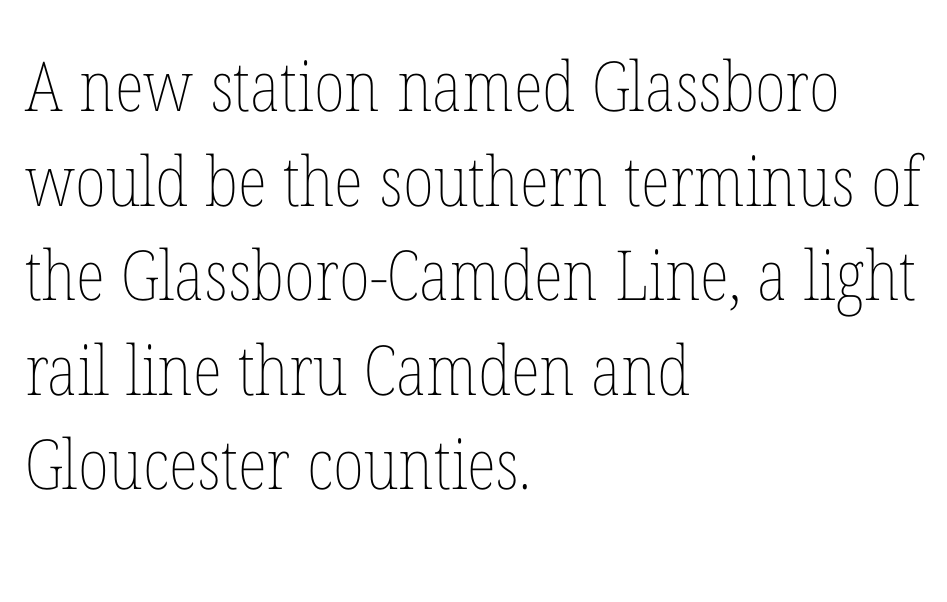
{"italic": "no", "bold": "no", "weight": "thin", "width": "condensed", "stroke_contrast": "low", "x_height": "medium", "monospaced": "no", "underline": "no", "align": "left", "line_spacing": "normal", "line_spacing_ratio": 1.37, "letter_spacing": "normal", "letter_spacing_em": 0.0, "glyph_px": 69}
